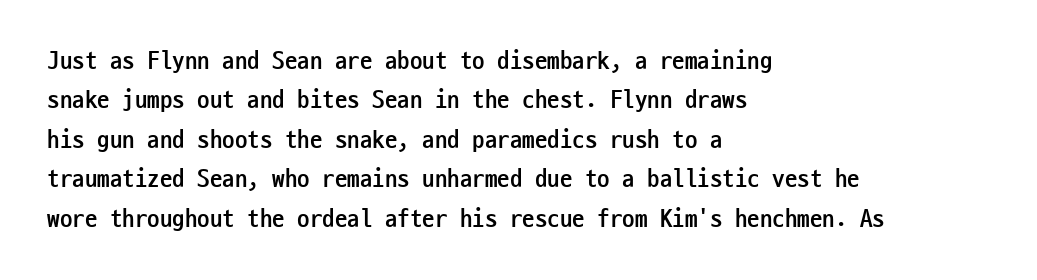
{"italic": "no", "bold": "yes", "underline": "no", "align": "left", "line_spacing": "normal", "line_spacing_ratio": 1.58, "letter_spacing": "normal", "letter_spacing_em": 0.0, "glyph_px": 25}
